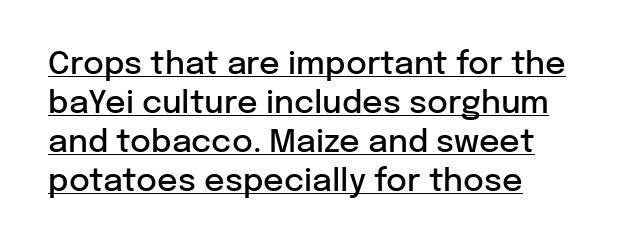
The image shows 32 px semibold sans-serif type, upright; set left-aligned, line spacing 1.22x, normal letter spacing, underlined; low stroke contrast and a medium x-height.
